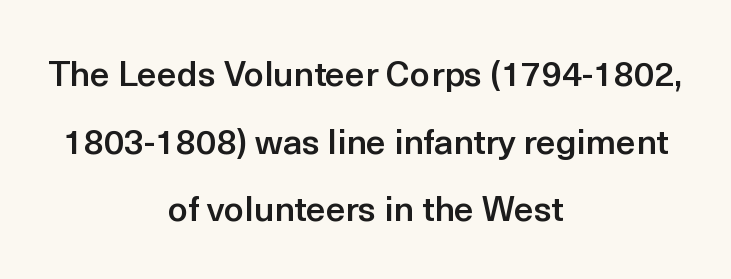
The passage shown has conventional tracking throughout. The text block is weighted toward neither margin, spreading evenly from the middle. Check under the words: just untouched page. Letterform terminals end flat and unadorned throughout the passage. It's the straight-up-and-down kind of type. Proportional: the letters do not fall into vertical columns.
